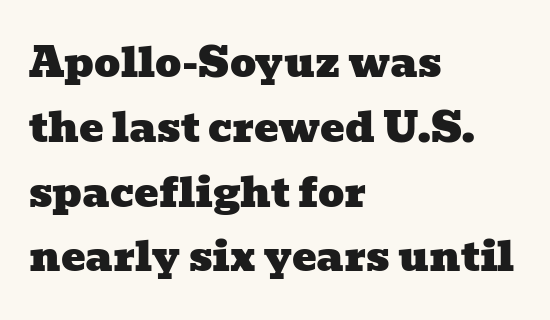
{"serif": "yes", "width": "wide", "stroke_contrast": "low", "x_height": "medium", "monospaced": "no", "underline": "no", "align": "left", "line_spacing": "normal", "line_spacing_ratio": 1.58, "letter_spacing": "normal", "letter_spacing_em": 0.0, "glyph_px": 41}
